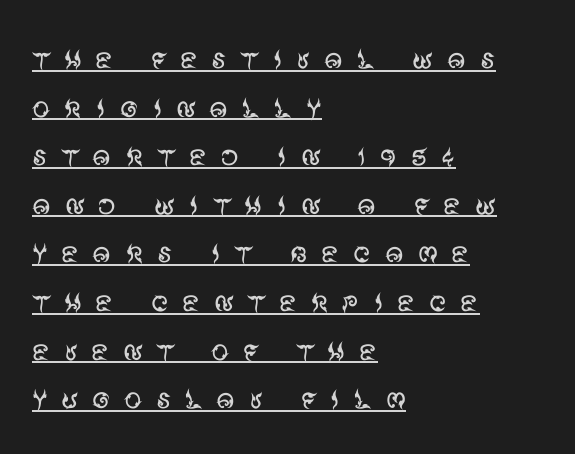
Q: Is the text bold? A: No.
Q: Is the text italic (slanted)? A: No, it is upright.
Q: Is the typeface a serif or a sans-serif typeface? A: Sans-serif.
Q: Is the text underlined? A: Yes.
Q: How is the paragraph aligned? A: Left-aligned.
Q: Is the spacing between letters normal or unusually wide? A: Unusually wide.
Q: Is the spacing between lines tight, normal or loose? A: Normal.
Q: Width (condensed, normal, or wide)? A: Normal.
Q: Stroke contrast? A: Medium.
Q: x-height? A: Large.
Q: Monospaced? A: No.
